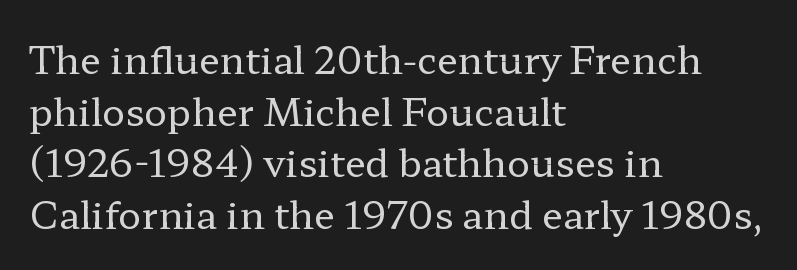
Stems here are at most as thick as an everyday book face. In terms of posture, this sample is upright. Left-aligned paragraph, ragged on the right. One glance says typical: line gaps are just what's usual. Between one letter and the next there's only the usual sliver of space. This rendering features lettering with no underline.
